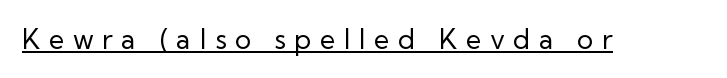
The image shows 27 px text type, upright; set unusually wide letter spacing (+0.32 em), underlined.
